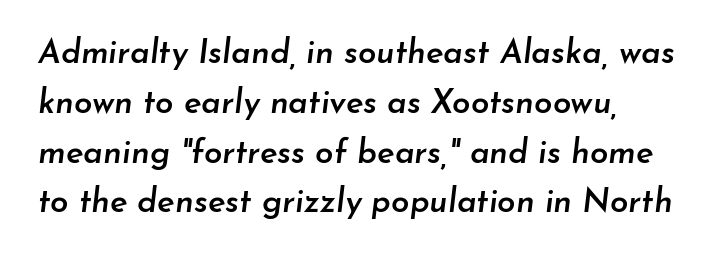
Typesetter's note: demi weight, one step under bold. The gap between lines stays unmarked. The passage shown leans; its letterforms are oblique. One glance says typical: line gaps are just what's usual. Do the characters align in a grid? No, the font is proportional.
